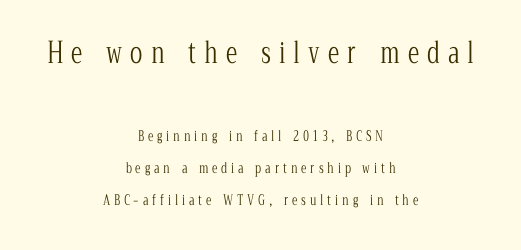
Underlining? Definitely not there. The face used here is proportionally spaced, like ordinary book or web type. When letters stand straight like this, we call the style roman or upright. Horizontally, the lines are justified to the midpoint only.
